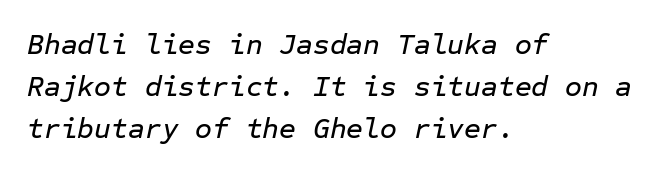
The image shows 29 px text type, italic (leaning right), monospaced; set left-aligned, normal line spacing (1.45x), normal letter spacing, not underlined; low stroke contrast and a medium x-height.
